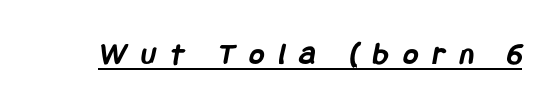
Q: Is the text bold? A: Yes.
Q: Is the typeface a serif or a sans-serif typeface? A: Sans-serif.
Q: Is the text underlined? A: Yes.
Q: Is the spacing between letters normal or unusually wide? A: Unusually wide.
Q: Width (condensed, normal, or wide)? A: Condensed.
Q: Stroke contrast? A: Low.
Q: x-height? A: Large.
